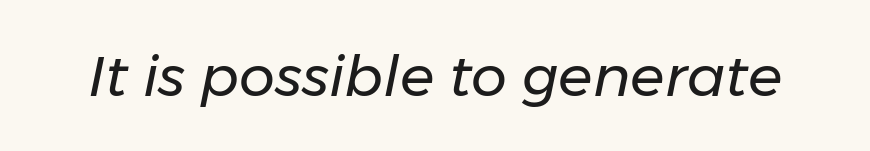
Q: Is the text bold? A: No.
Q: Is the text italic (slanted)? A: Yes, it leans right by about 11 degrees.
Q: Is the text underlined? A: No.
Q: Is the spacing between letters normal or unusually wide? A: Normal.
Q: Width (condensed, normal, or wide)? A: Normal.
Q: Stroke contrast? A: Low.
Q: x-height? A: Medium.
Q: Monospaced? A: No.
